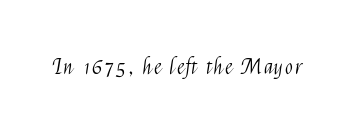
The image shows 21 px text type; set not underlined.
